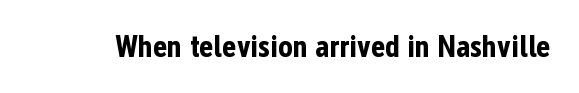
The image shows 31 px bold, condensed sans-serif type, upright; set normal letter spacing, not underlined; low stroke contrast and a medium x-height.
